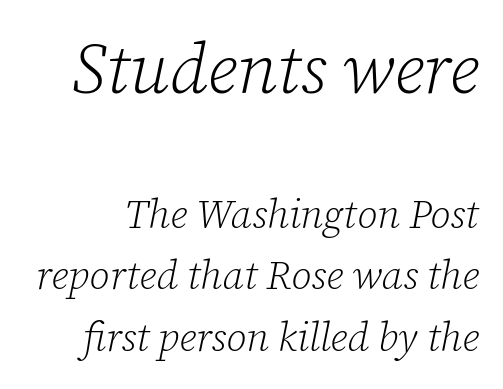
{"serif": "yes", "italic": "yes", "lean": "right", "slant_degrees": 12, "bold": "no", "weight": "light", "width": "normal", "stroke_contrast": "low", "x_height": "medium", "monospaced": "no", "underline": "no", "line_spacing": "normal", "line_spacing_ratio": 1.54, "letter_spacing": "normal", "letter_spacing_em": 0.0, "larger_block": "first", "size_ratio": 1.75, "glyph_px": 70}
